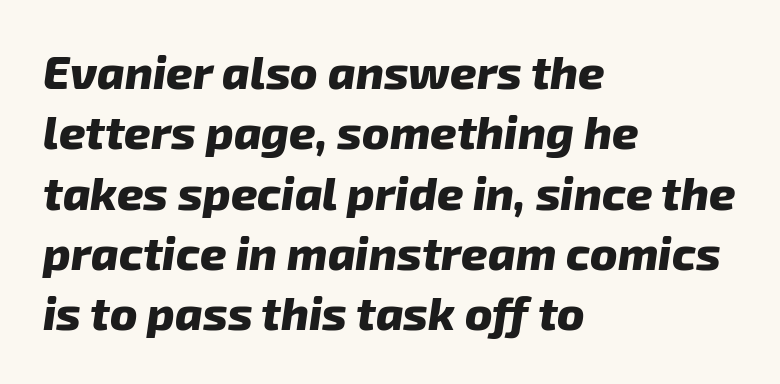
The image shows 46 px heavy type, italic (leaning right); set left-aligned, normal line spacing (1.31x), normal letter spacing, not underlined; low stroke contrast and a medium x-height.
